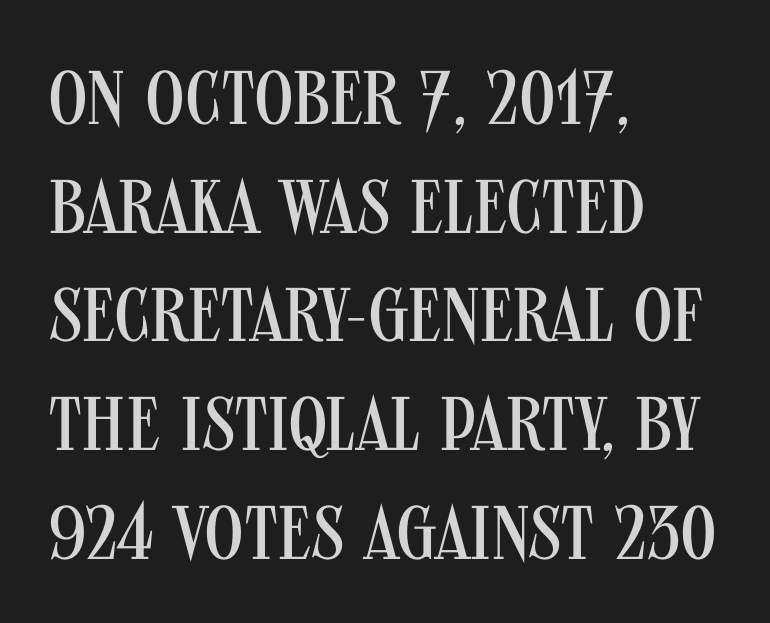
Q: Is the text bold? A: No.
Q: Is the text italic (slanted)? A: No, it is upright.
Q: Is the typeface a serif or a sans-serif typeface? A: Sans-serif.
Q: Is the text underlined? A: No.
Q: How is the paragraph aligned? A: Left-aligned.
Q: Is the spacing between letters normal or unusually wide? A: Normal.
Q: Is the spacing between lines tight, normal or loose? A: Normal.
Q: Width (condensed, normal, or wide)? A: Condensed.
Q: Stroke contrast? A: Medium.
Q: x-height? A: Large.
Q: Monospaced? A: No.
